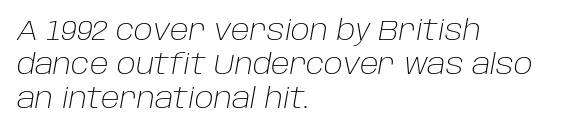
Q: Is the text bold? A: No.
Q: Is the text italic (slanted)? A: Yes, it leans right by about 10 degrees.
Q: Is the text underlined? A: No.
Q: How is the paragraph aligned? A: Left-aligned.
Q: Is the spacing between letters normal or unusually wide? A: Normal.
Q: Width (condensed, normal, or wide)? A: Normal.
Q: Stroke contrast? A: Low.
Q: x-height? A: Large.
Q: Monospaced? A: No.
